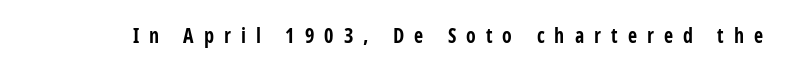
Q: Is the text bold? A: Yes.
Q: Is the text italic (slanted)? A: No, it is upright.
Q: Is the text underlined? A: No.
Q: Is the spacing between letters normal or unusually wide? A: Unusually wide.
